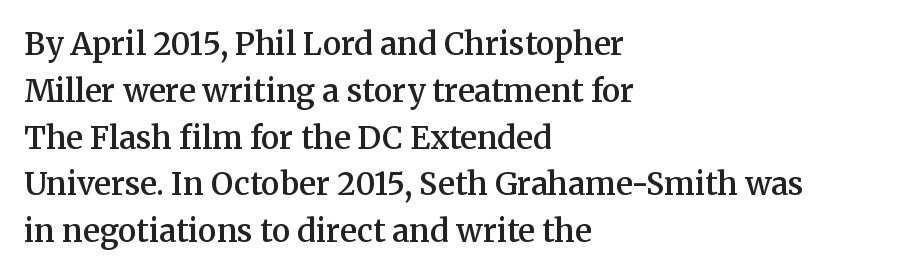
Q: Is the text bold? A: Semi-bold.
Q: Is the text italic (slanted)? A: No, it is upright.
Q: Is the typeface a serif or a sans-serif typeface? A: Serif.
Q: Is the text underlined? A: No.
Q: How is the paragraph aligned? A: Left-aligned.
Q: Is the spacing between letters normal or unusually wide? A: Normal.
Q: Is the spacing between lines tight, normal or loose? A: Normal.
Q: Width (condensed, normal, or wide)? A: Normal.
Q: Stroke contrast? A: Medium.
Q: x-height? A: Medium.
Q: Monospaced? A: No.
